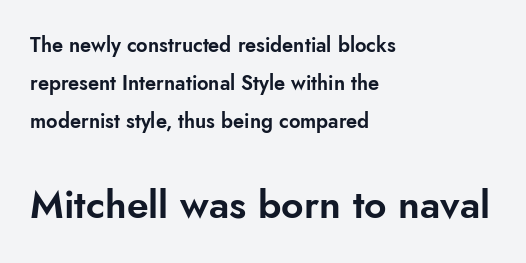
The image shows 39 px sans-serif type, upright; set left-aligned, loose line spacing (1.91x), normal letter spacing, not underlined; the second (bottom) block is 1.95x larger; low stroke contrast and a small x-height.
